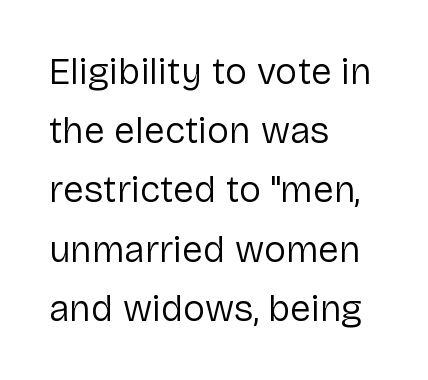
The image shows 37 px regular-weight sans-serif type, upright; set left-aligned, normal line spacing (1.6x), normal letter spacing, not underlined; low stroke contrast and a medium x-height.
